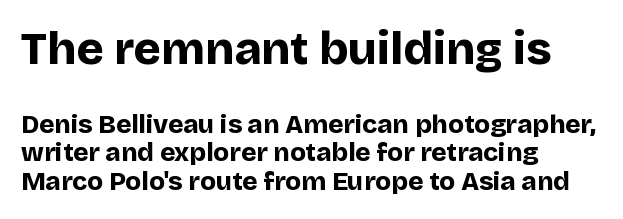
The image shows 46 px bold sans-serif type, upright; set left-aligned, tight line spacing (1.09x), normal letter spacing, not underlined; the first (top) block is 1.77x larger; low stroke contrast and a large x-height.
